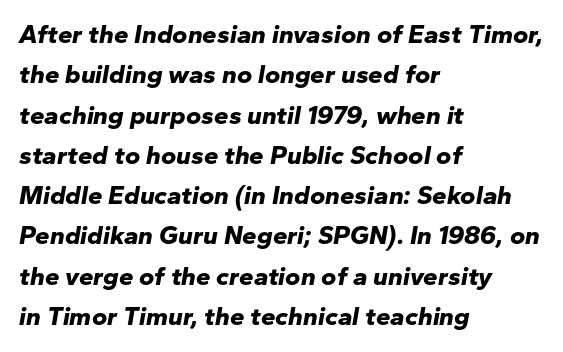
The image shows 26 px bold type, italic (leaning right); set left-aligned, normal line spacing (1.55x), normal letter spacing, not underlined.
